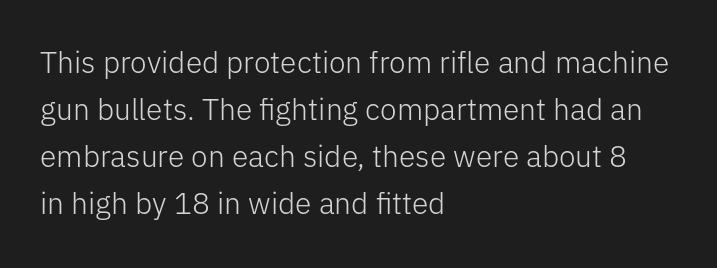
Q: Is the text bold? A: No.
Q: Is the text italic (slanted)? A: No, it is upright.
Q: Is the typeface a serif or a sans-serif typeface? A: Sans-serif.
Q: Is the text underlined? A: No.
Q: How is the paragraph aligned? A: Left-aligned.
Q: Is the spacing between letters normal or unusually wide? A: Normal.
Q: Is the spacing between lines tight, normal or loose? A: Normal.
Q: Width (condensed, normal, or wide)? A: Normal.
Q: Stroke contrast? A: Low.
Q: x-height? A: Medium.
Q: Monospaced? A: No.
